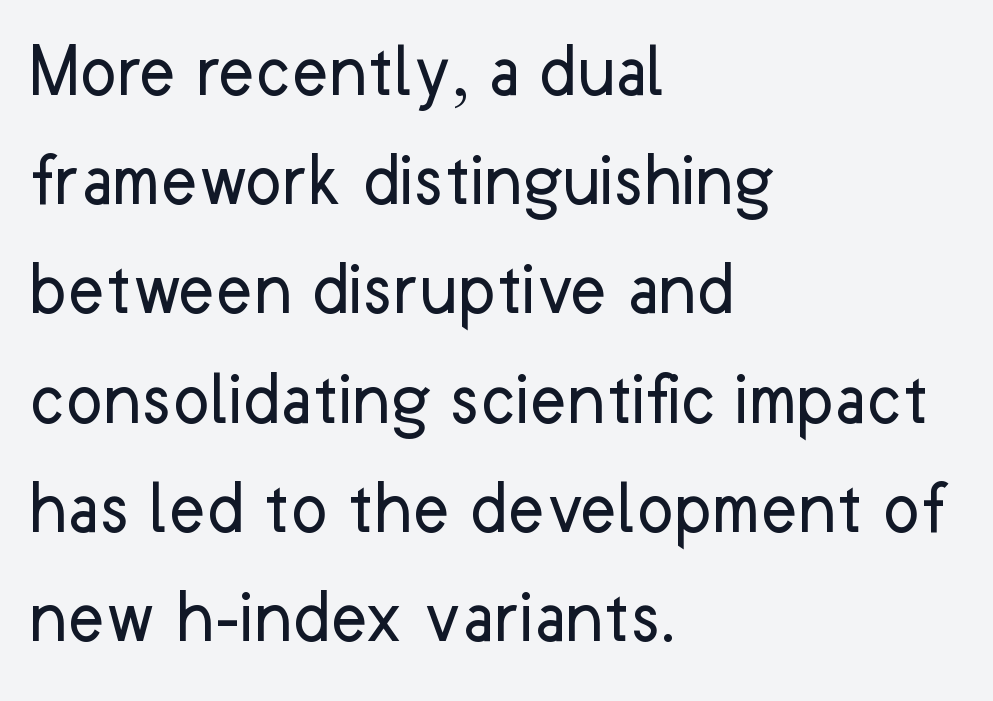
To sum up the face: it is a sans, with no serifs. The font's upright variant was chosen for this text. Letters have the restrained weight of plain body copy at most. The passage shown is typed in a proportional face where columns would drift.
